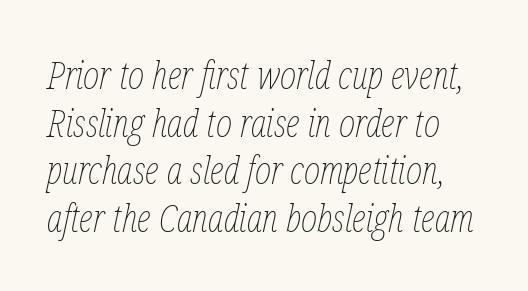
Q: Is the text bold? A: No.
Q: Is the text italic (slanted)? A: Yes, it leans right by about 12 degrees.
Q: Is the text underlined? A: No.
Q: Is the spacing between letters normal or unusually wide? A: Normal.
Q: Width (condensed, normal, or wide)? A: Condensed.
Q: Stroke contrast? A: Low.
Q: x-height? A: Medium.
Q: Monospaced? A: No.
